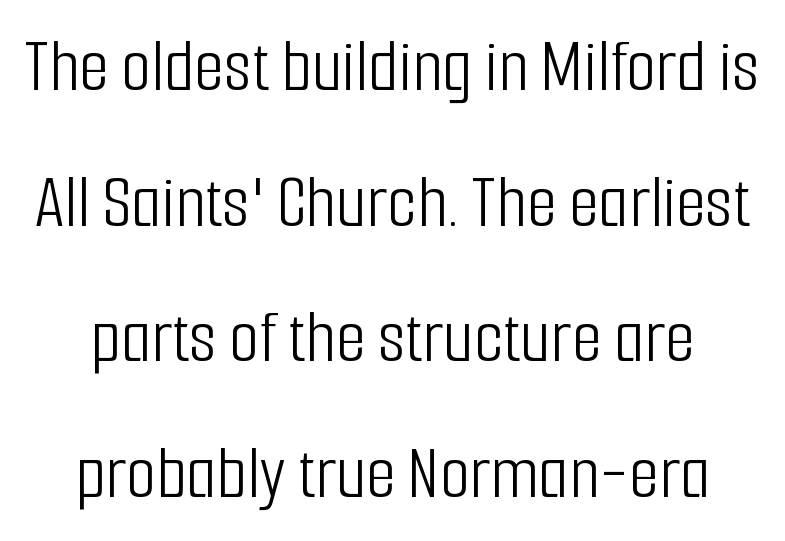
A typesetter would call this proportional, since set widths differ per character. Check under the words: just untouched page. No feet cap the strokes, marking this as sans-serif type. The font is comparable to plain body text, perhaps lighter.
